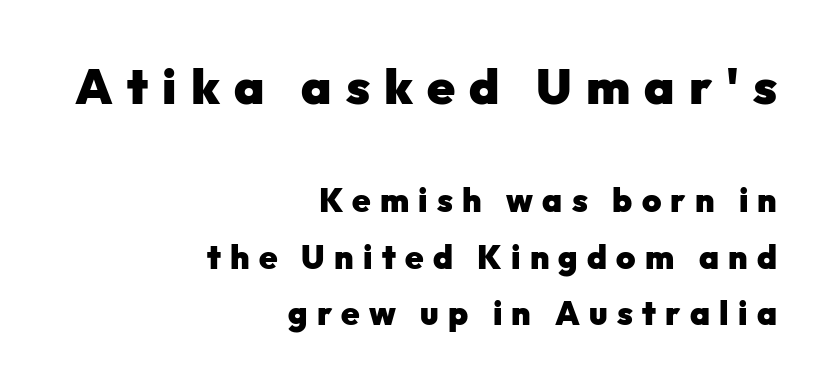
Short and long lines alike share a common ending point at right. The lettering holds an erect, upright posture throughout. Each glyph is drawn with heavy, bold strokes. No word sits above an underline. The designer went with a sans here, leaving each stem footless.
